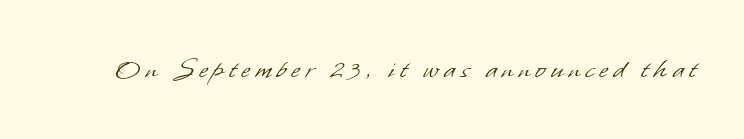
{"serif": "no", "bold": "no", "weight": "light", "width": "normal", "stroke_contrast": "low", "x_height": "small", "monospaced": "no", "underline": "no", "glyph_px": 31}
